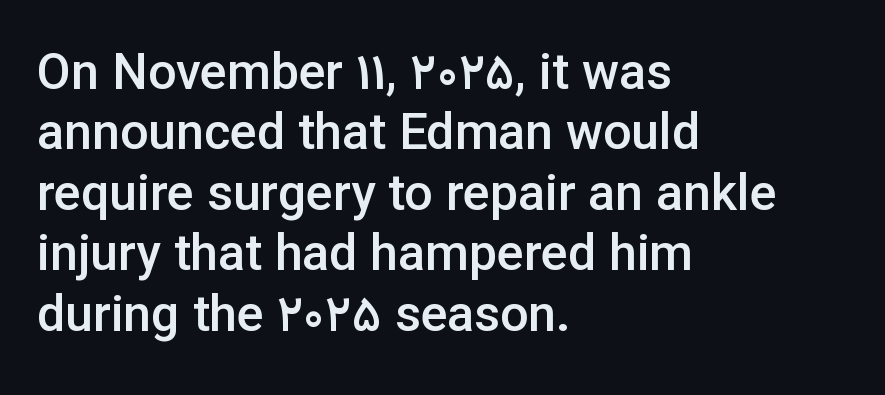
{"serif": "no", "italic": "no", "bold": "semi", "weight": "semibold", "width": "normal", "stroke_contrast": "low", "x_height": "medium", "monospaced": "no", "underline": "no", "align": "left", "line_spacing_ratio": 1.21, "letter_spacing": "normal", "letter_spacing_em": 0.0, "glyph_px": 50}
